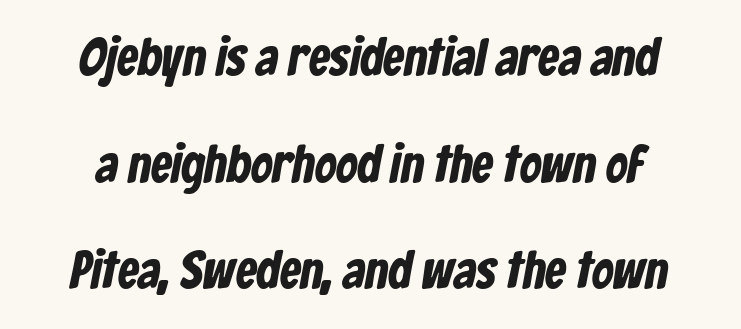
Q: Is the typeface a serif or a sans-serif typeface? A: Sans-serif.
Q: Is the text underlined? A: No.
Q: How is the paragraph aligned? A: Centered.
Q: Is the spacing between letters normal or unusually wide? A: Normal.
Q: Is the spacing between lines tight, normal or loose? A: Loose.
Q: Width (condensed, normal, or wide)? A: Condensed.
Q: Stroke contrast? A: Low.
Q: x-height? A: Medium.
Q: Monospaced? A: No.
